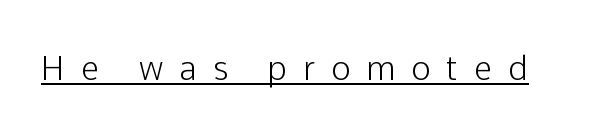
Q: Is the text italic (slanted)? A: No, it is upright.
Q: Is the typeface a serif or a sans-serif typeface? A: Sans-serif.
Q: Is the text underlined? A: Yes.
Q: Is the spacing between letters normal or unusually wide? A: Unusually wide.
Q: Width (condensed, normal, or wide)? A: Normal.
Q: Stroke contrast? A: Low.
Q: x-height? A: Medium.
Q: Monospaced? A: No.
